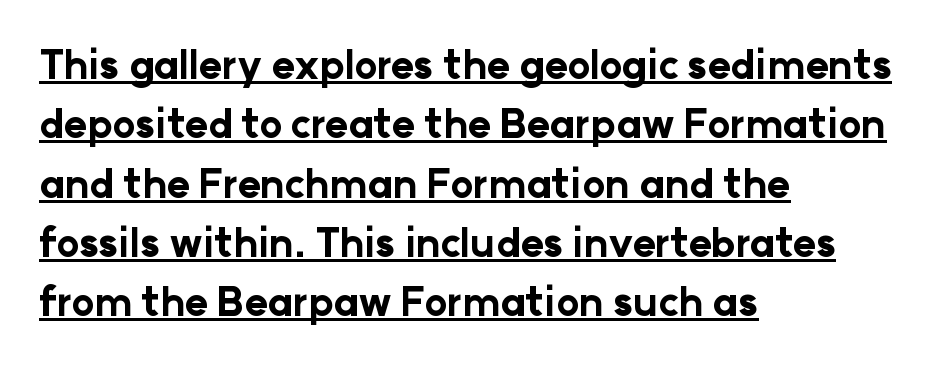
{"serif": "no", "italic": "no", "bold": "yes", "weight": "bold", "width": "normal", "stroke_contrast": "low", "x_height": "medium", "monospaced": "no", "underline": "yes", "align": "left", "line_spacing": "normal", "line_spacing_ratio": 1.52, "letter_spacing": "normal", "letter_spacing_em": 0.0, "glyph_px": 39}
